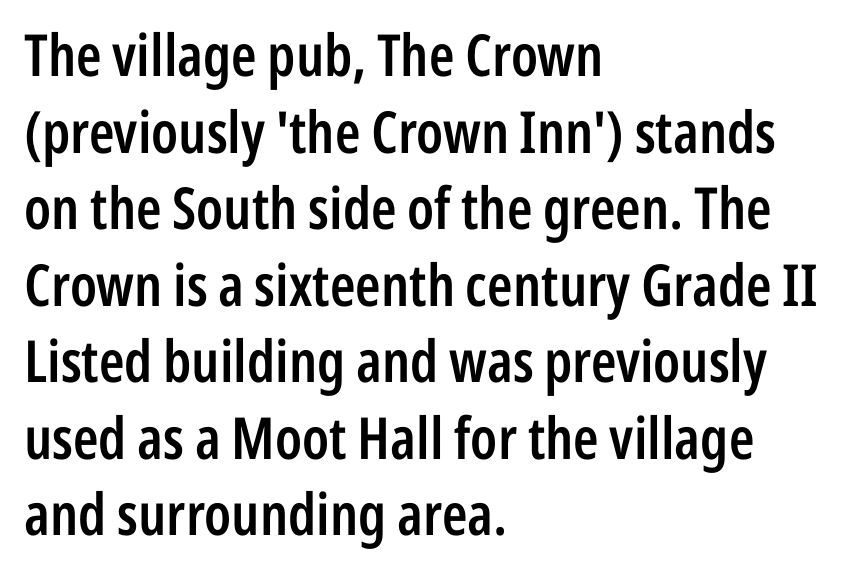
Underline: absent. Look at the bottom of the vertical strokes: they stop flat, with no serifs. If you drew a line through each stem, it would be perfectly vertical. These lines stack with their left ends in a neat column.
